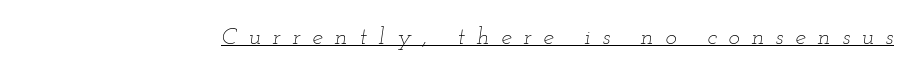
The image shows 24 px text type, italic (leaning right); set unusually wide letter spacing (+0.49 em), underlined.
